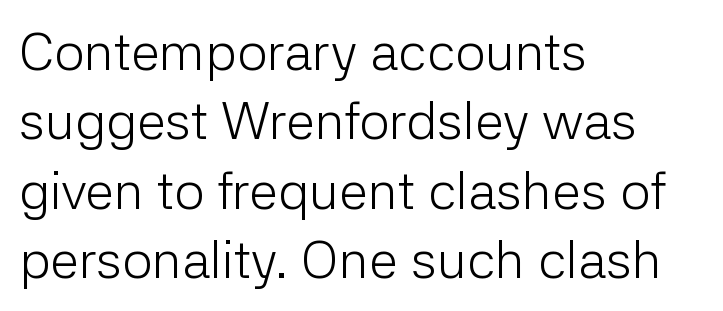
Q: Is the text bold? A: No.
Q: Is the text italic (slanted)? A: No, it is upright.
Q: Is the typeface a serif or a sans-serif typeface? A: Sans-serif.
Q: Is the text underlined? A: No.
Q: How is the paragraph aligned? A: Left-aligned.
Q: Is the spacing between letters normal or unusually wide? A: Normal.
Q: Is the spacing between lines tight, normal or loose? A: Normal.
Q: Width (condensed, normal, or wide)? A: Normal.
Q: Stroke contrast? A: Low.
Q: x-height? A: Medium.
Q: Monospaced? A: No.
